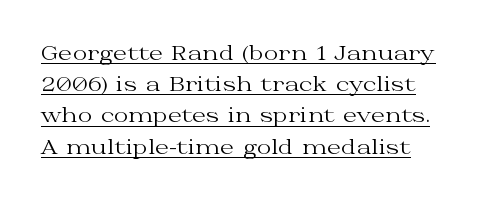
Look at the tracking — it's just the regular setting, nothing added. The cut favours lightness, reaching ordinary text weight at its darkest. This sample carries an underscore along the baseline area. The rows are spaced the way most documents space them.
